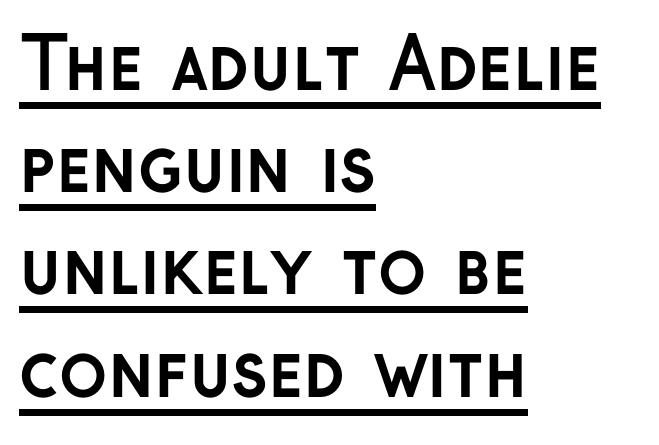
{"serif": "no", "italic": "no", "bold": "yes", "weight": "semibold", "width": "normal", "stroke_contrast": "low", "x_height": "medium", "monospaced": "no", "underline": "yes", "align": "left", "line_spacing": "normal", "line_spacing_ratio": 1.44, "letter_spacing": "normal", "letter_spacing_em": 0.0, "glyph_px": 71}
